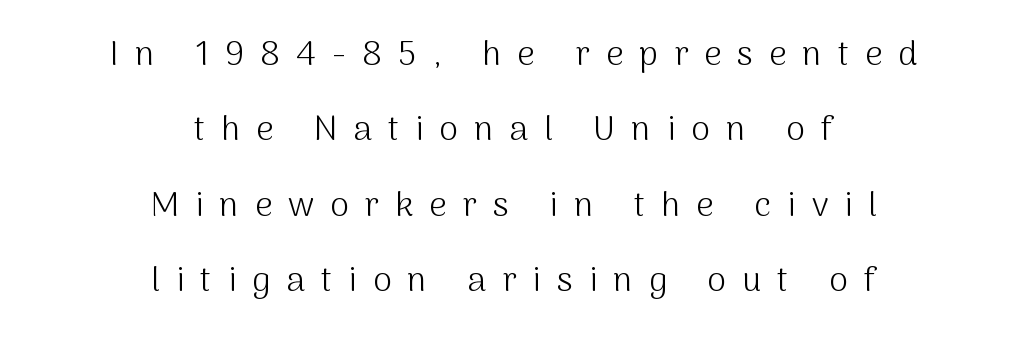
Q: Is the text bold? A: No.
Q: Is the text italic (slanted)? A: No, it is upright.
Q: Is the typeface a serif or a sans-serif typeface? A: Sans-serif.
Q: Is the text underlined? A: No.
Q: How is the paragraph aligned? A: Centered.
Q: Is the spacing between letters normal or unusually wide? A: Unusually wide.
Q: Is the spacing between lines tight, normal or loose? A: Loose.
Q: Width (condensed, normal, or wide)? A: Normal.
Q: Stroke contrast? A: Medium.
Q: x-height? A: Medium.
Q: Monospaced? A: No.
